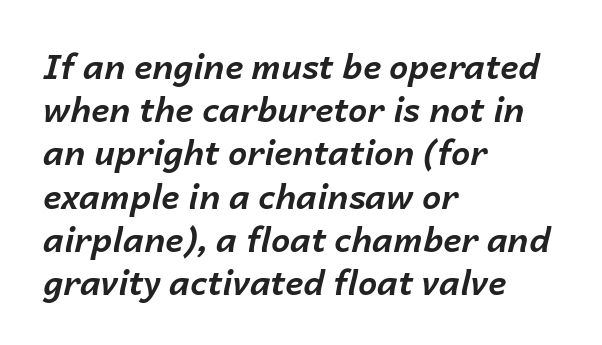
The image shows 34 px bold type, italic (leaning right); set left-aligned, normal line spacing (1.27x), normal letter spacing, not underlined; low stroke contrast and a medium x-height.
